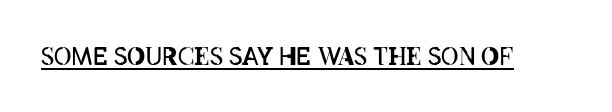
{"italic": "no", "bold": "no", "underline": "yes", "letter_spacing": "normal", "letter_spacing_em": 0.0, "glyph_px": 24}
